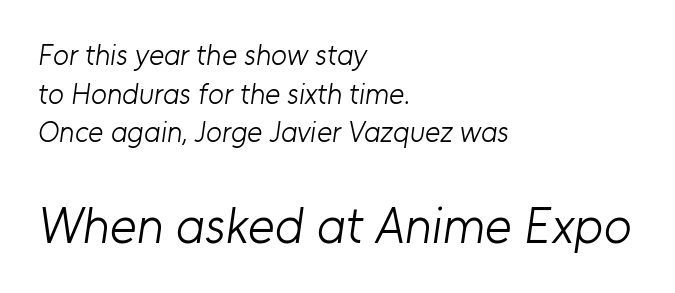
The image shows 51 px light sans-serif type; set left-aligned, normal line spacing (1.33x), normal letter spacing, not underlined; the second (bottom) block is 1.76x larger; low stroke contrast and a medium x-height.
